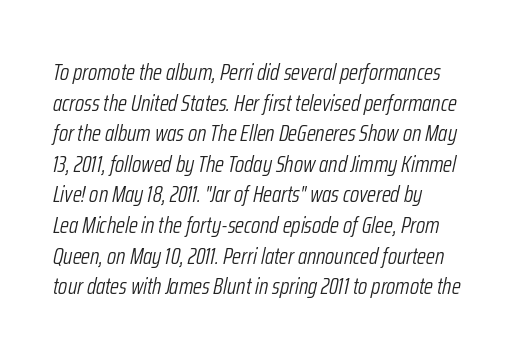
How would I describe the line gaps? Plain and ordinary. Line beginnings align vertically; line endings do not. Designer's note — italics engaged. A clean baseline with only descenders dipping below it. This rendering leaves character spacing at its baseline value.
